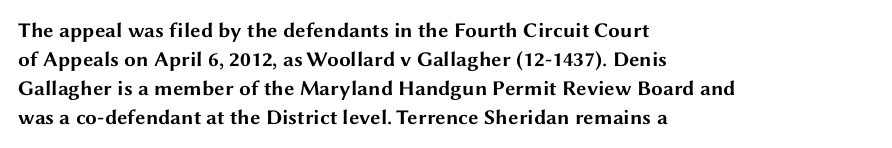
{"italic": "no", "bold": "yes", "underline": "no", "align": "left", "line_spacing": "normal", "line_spacing_ratio": 1.38, "letter_spacing": "normal", "letter_spacing_em": 0.0, "glyph_px": 21}
